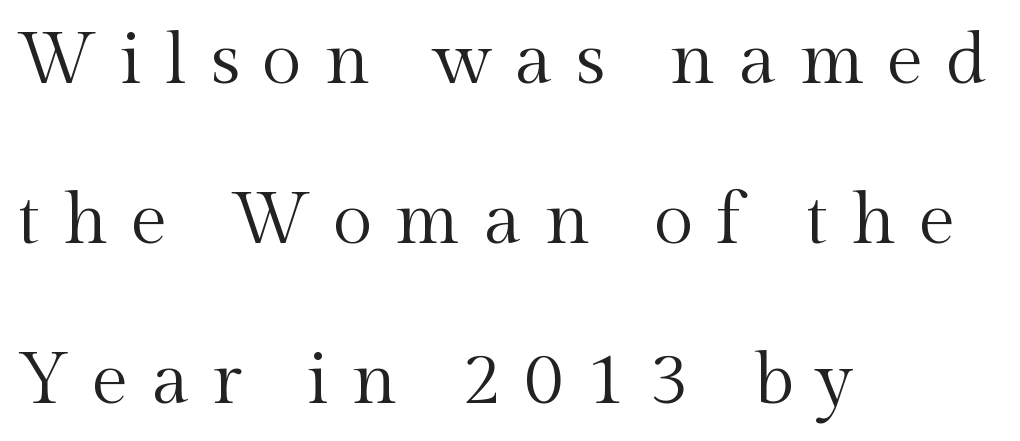
The characters display serif detailing at their extremities. Characters follow at a spacing far wider than the type designer built in. Where is the straight margin? On the left. Do the characters align in a grid? No, the font is proportional. Honestly, the rows look like they've been pulled way apart.
